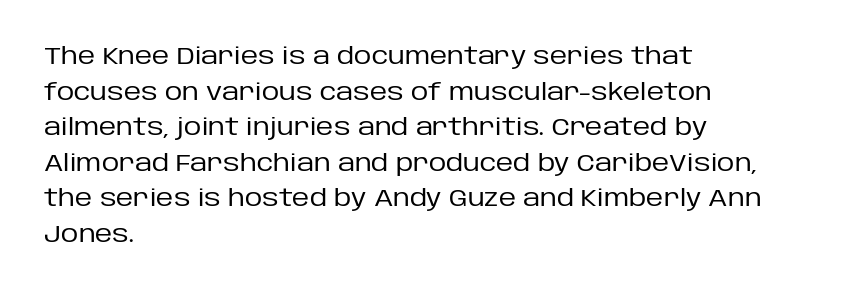
Q: Is the text bold? A: No.
Q: Is the text italic (slanted)? A: No, it is upright.
Q: Is the text underlined? A: No.
Q: How is the paragraph aligned? A: Left-aligned.
Q: Is the spacing between letters normal or unusually wide? A: Normal.
Q: Is the spacing between lines tight, normal or loose? A: Normal.
